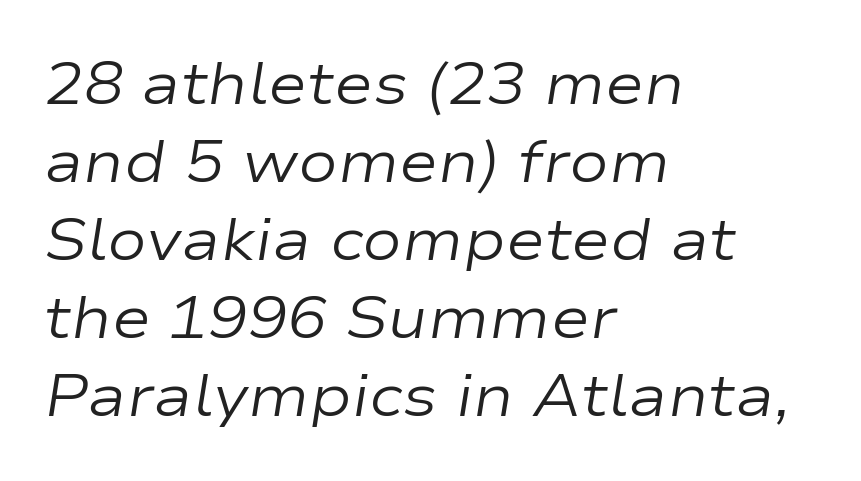
Q: Is the text bold? A: No.
Q: Is the text italic (slanted)? A: Yes, it leans right by about 9 degrees.
Q: Is the text underlined? A: No.
Q: How is the paragraph aligned? A: Left-aligned.
Q: Is the spacing between letters normal or unusually wide? A: Normal.
Q: Is the spacing between lines tight, normal or loose? A: Normal.
Q: Width (condensed, normal, or wide)? A: Wide.
Q: Stroke contrast? A: Low.
Q: x-height? A: Medium.
Q: Monospaced? A: No.
